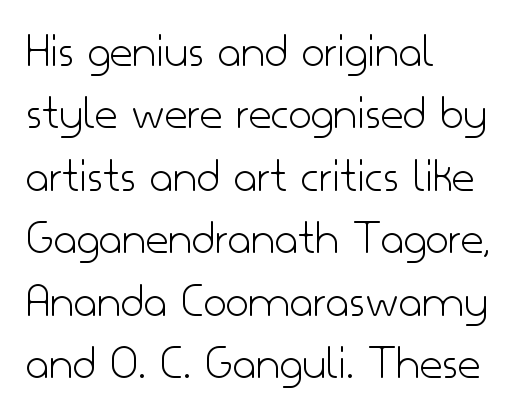
The image shows 50 px light sans-serif type, upright; set left-aligned, normal line spacing (1.25x), normal letter spacing, not underlined; low stroke contrast and a small x-height.
